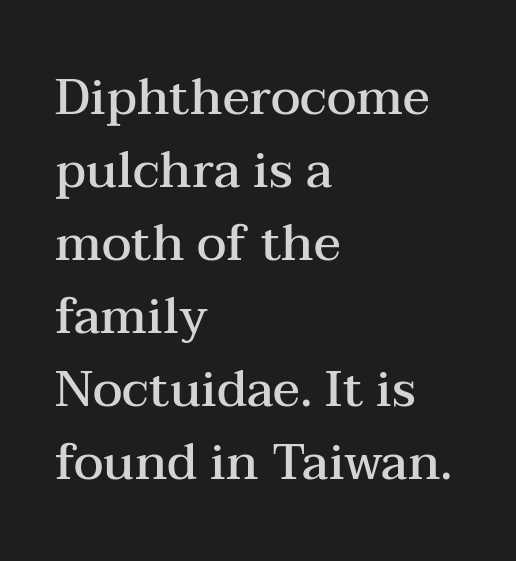
Is there much room between lines? A standard amount, neither cramped nor airy. Does the weight exceed regular? Yes, but only to semibold. The foot of each line stays bare and open. Do the letters lean? They stand straight. Visually the block forms a straight wall on the left and a jagged coastline on the right. A typesetter would call this zero additional tracking.
